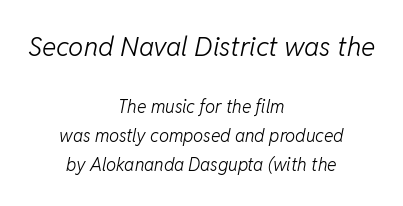
The image shows 27 px text type, italic (leaning right); set centered, normal line spacing (1.63x), normal letter spacing, not underlined; the first (top) block is 1.5x larger.
